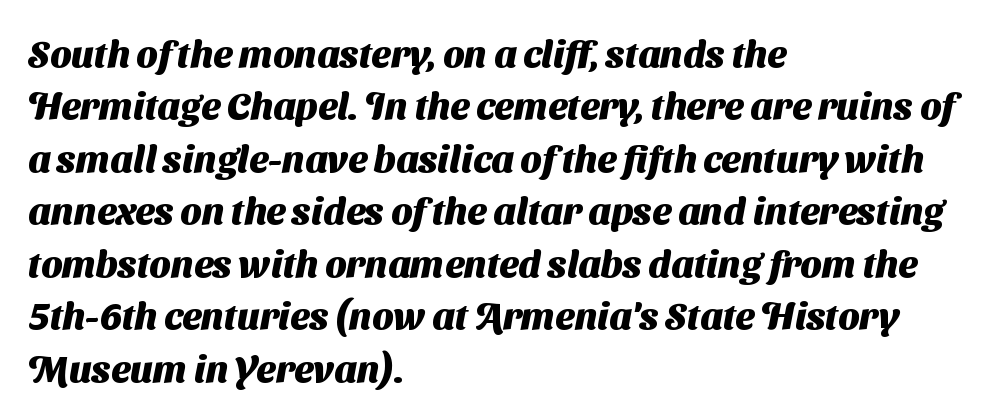
Summary of weight: heavy, a full bold. The rows are spaced the way most documents space them. Horizontally, the lines are justified to the leading edge only. Font category for this specimen: sans-serif.
